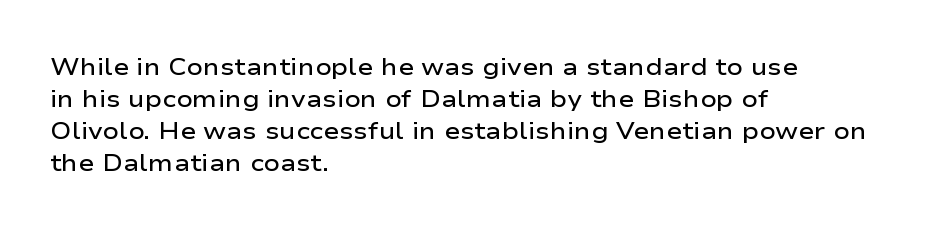
Q: Is the text bold? A: Semi-bold.
Q: Is the text italic (slanted)? A: No, it is upright.
Q: Is the text underlined? A: No.
Q: How is the paragraph aligned? A: Left-aligned.
Q: Is the spacing between letters normal or unusually wide? A: Normal.
Q: Is the spacing between lines tight, normal or loose? A: Normal.
